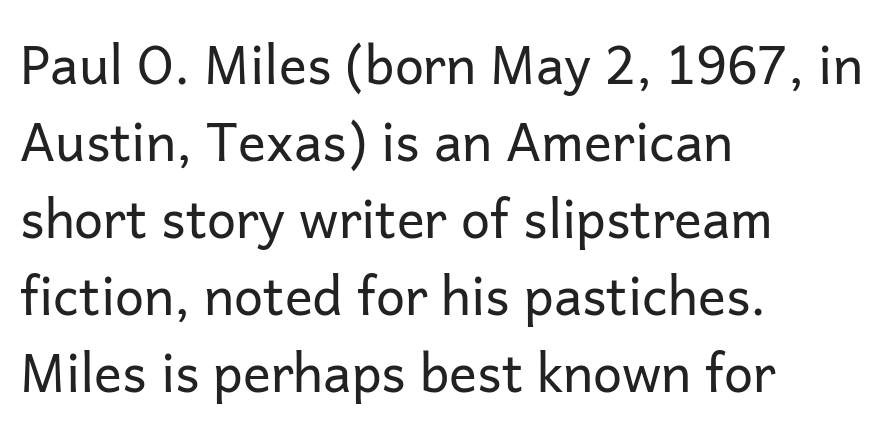
{"serif": "no", "italic": "no", "bold": "no", "weight": "regular", "width": "normal", "stroke_contrast": "low", "x_height": "medium", "monospaced": "no", "underline": "no", "align": "left", "line_spacing": "normal", "line_spacing_ratio": 1.48, "letter_spacing": "normal", "letter_spacing_em": 0.0, "glyph_px": 52}
